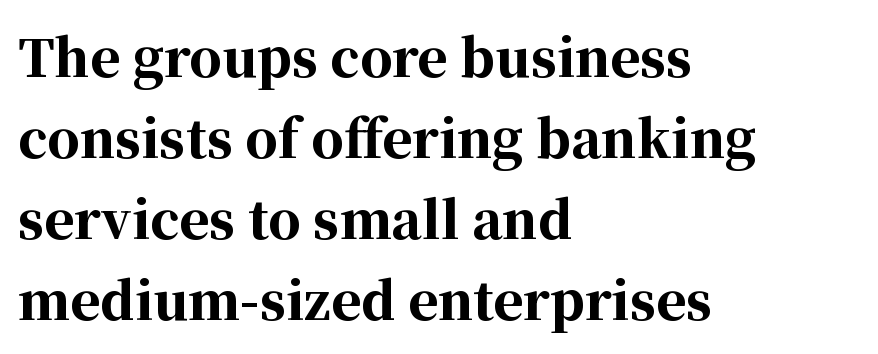
The image shows 51 px bold serif type, upright; set left-aligned, normal line spacing (1.59x), normal letter spacing, not underlined; high stroke contrast and a medium x-height.
